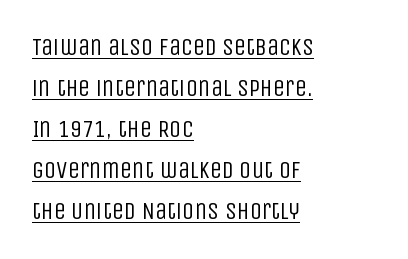
The compositor pushed each line to the left boundary. Quick note: not italic, upright. Characters follow at the spacing the type designer built in. No heavy texture on the line: the type isn't bold.
